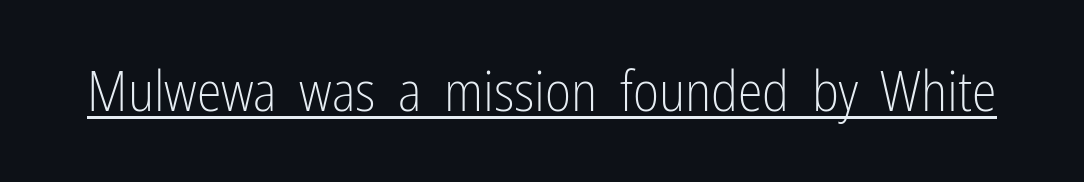
Each word holds together tightly as a unit, with standard inter-letter gaps. The letters look calm and open, with moderate or lighter stems. Tall strokes in this sample are plumb rather than angled. Spacing verdict: proportional, widths tailored to each character. Emphasis is given by a line drawn under the lettering. This sample uses a sans-serif face.
